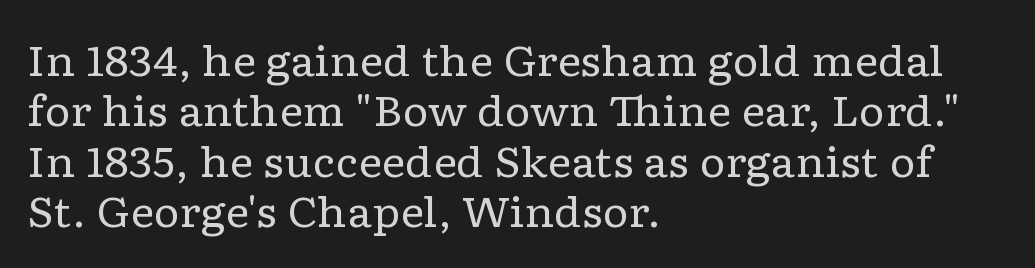
{"serif": "yes", "italic": "no", "bold": "no", "weight": "regular", "width": "wide", "stroke_contrast": "low", "x_height": "medium", "monospaced": "no", "underline": "no", "align": "left", "line_spacing_ratio": 1.23, "letter_spacing": "normal", "letter_spacing_em": 0.0, "glyph_px": 41}
